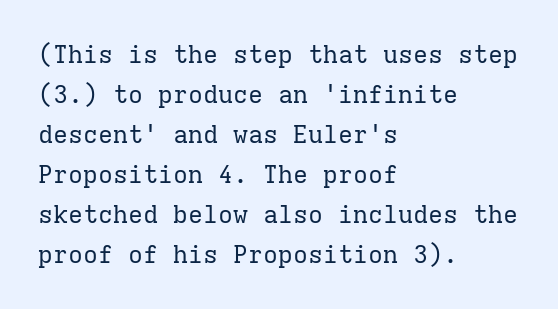
{"italic": "no", "bold": "no", "underline": "no", "align": "left", "line_spacing": "normal", "line_spacing_ratio": 1.6, "letter_spacing": "normal", "letter_spacing_em": 0.0, "glyph_px": 25}
